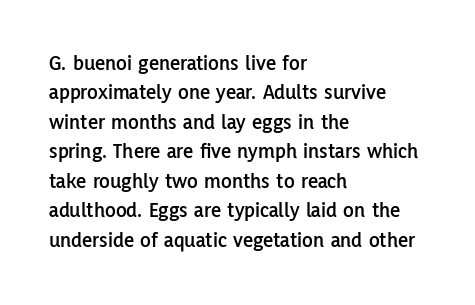
Reading down the block, your eye returns to a fixed left position each line. The type sits square on the baseline with zero lean. The space directly below the letters is spotless. Notice how descenders clear the ascenders below comfortably — that's standard leading. Each word holds together tightly as a unit, with standard inter-letter gaps.
